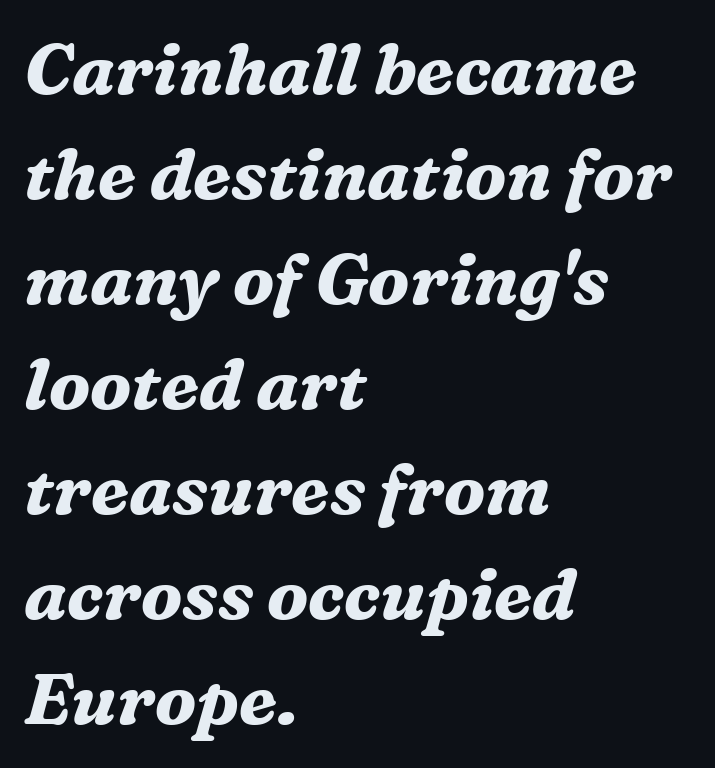
{"serif": "yes", "italic": "yes", "lean": "right", "slant_degrees": 16, "bold": "yes", "weight": "bold", "width": "normal", "stroke_contrast": "medium", "x_height": "medium", "monospaced": "no", "underline": "no", "align": "left", "line_spacing": "normal", "line_spacing_ratio": 1.48, "letter_spacing": "normal", "letter_spacing_em": 0.0, "glyph_px": 71}
